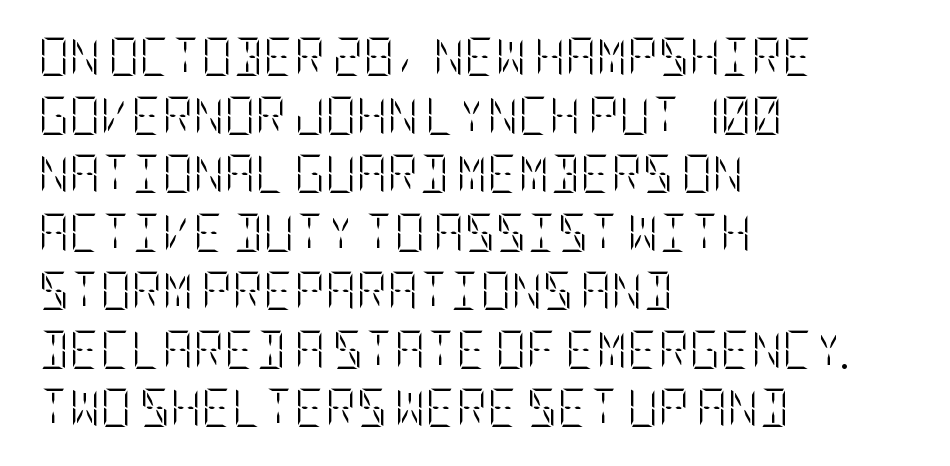
The image shows 38 px light, condensed type, upright; set left-aligned, normal line spacing (1.54x), normal letter spacing, not underlined; low stroke contrast and a large x-height.
